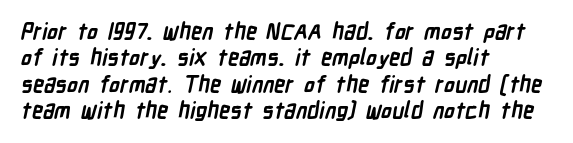
The lines in this sample share a left origin and differ only in where they stop. Underline: absent. The passage shown has conventional tracking throughout. How heavy is the stroke? Heavy — this is a bold.
